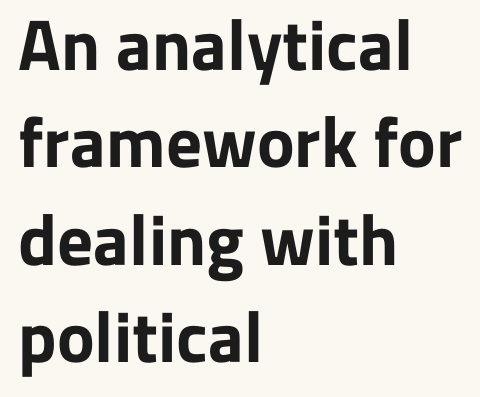
{"serif": "no", "italic": "no", "bold": "yes", "weight": "bold", "width": "normal", "stroke_contrast": "low", "x_height": "medium", "monospaced": "no", "underline": "no", "align": "left", "line_spacing": "normal", "line_spacing_ratio": 1.37, "letter_spacing": "normal", "letter_spacing_em": 0.0, "glyph_px": 71}
